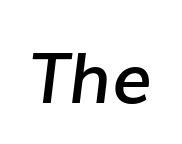
The image shows 70 px semibold type, italic (leaning right); set normal letter spacing, not underlined; low stroke contrast and a medium x-height.
